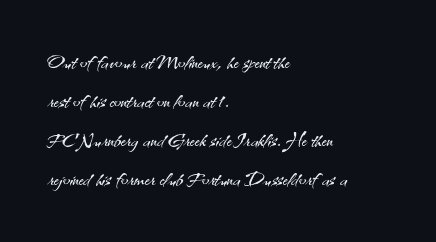
The image shows 27 px text type; set left-aligned, normal line spacing (1.44x), normal letter spacing, not underlined.
